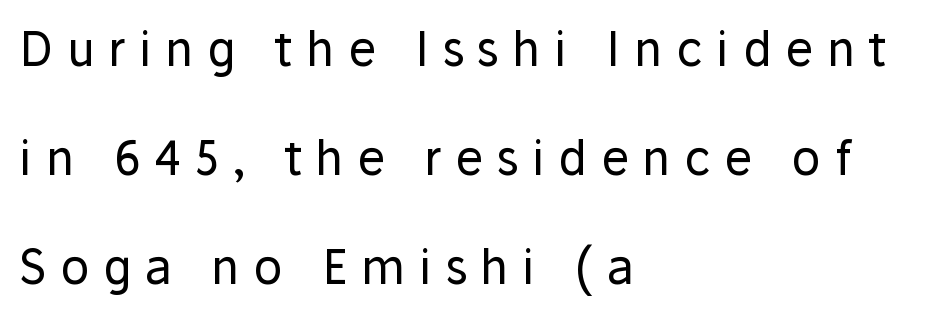
The passage shown is typed in a proportional face where columns would drift. How would I describe the line gaps? Wide and relaxed. A classic flush-left, rag-right setting is used for this passage. The letters stand upright; this is a roman face.
